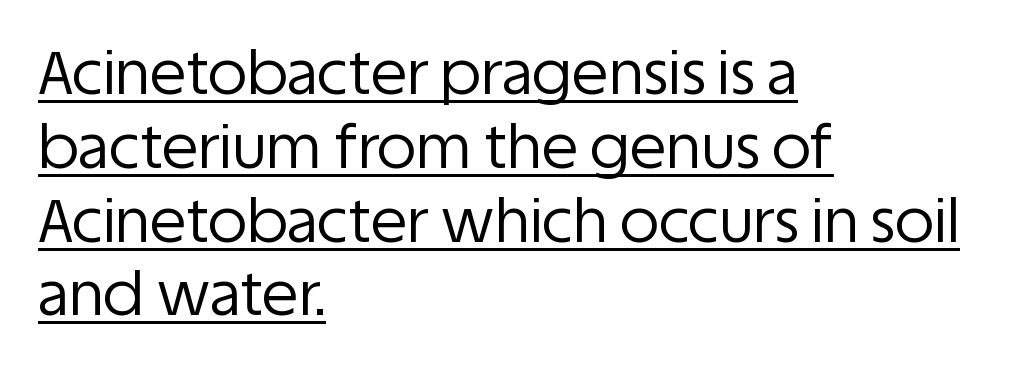
Reading down the block, your eye returns to a fixed left position each line. Do the characters align in a grid? No, the font is proportional. A typographer would call this underscored text. Tracking here is standard; glyphs follow each other at the usual distance.
